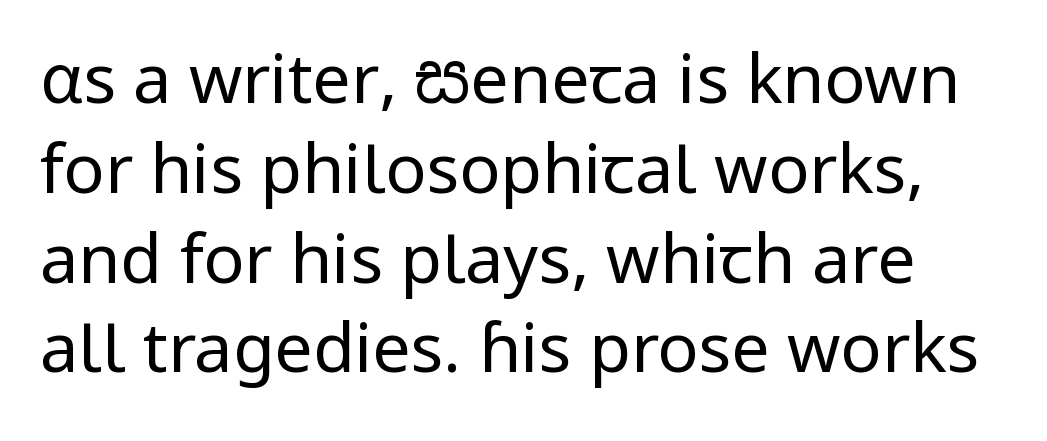
{"serif": "no", "italic": "no", "bold": "no", "weight": "regular", "width": "normal", "stroke_contrast": "low", "x_height": "medium", "monospaced": "no", "underline": "no", "line_spacing": "normal", "line_spacing_ratio": 1.32, "letter_spacing": "normal", "letter_spacing_em": 0.0, "glyph_px": 68}
